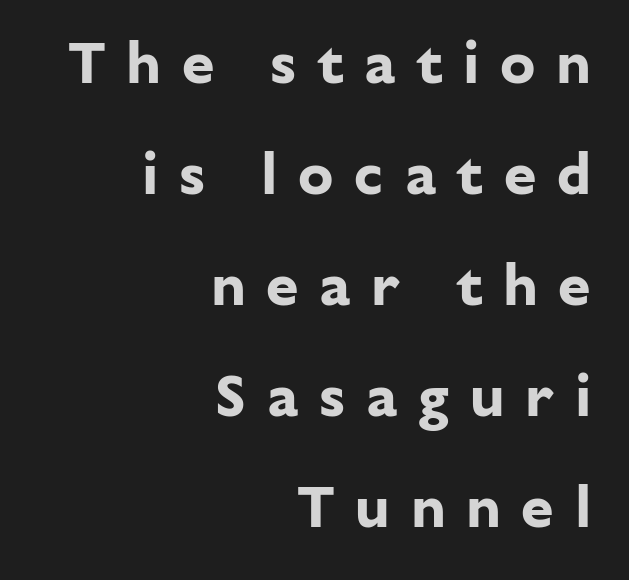
{"serif": "no", "italic": "no", "bold": "yes", "weight": "bold", "width": "normal", "stroke_contrast": "low", "x_height": "medium", "monospaced": "no", "underline": "no", "align": "right", "line_spacing_ratio": 1.88, "letter_spacing": "wide", "letter_spacing_em": 0.35, "glyph_px": 59}
